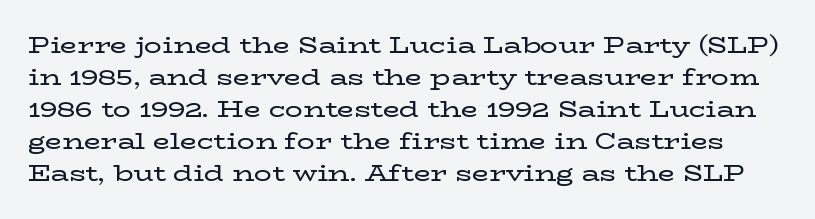
Descenders are the only things crossing below the line. Tracking value appears to be zero — textbook default spacing. Posture: straight, roman, zero tilt. How would I describe the line gaps? Plain and ordinary.
